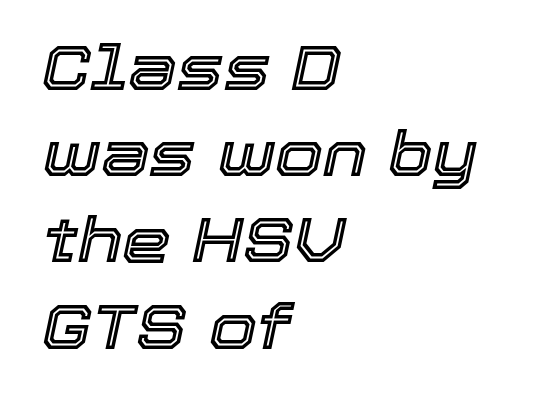
{"italic": "yes", "lean": "right", "slant_degrees": 12, "width": "normal", "x_height": "medium", "monospaced": "no", "underline": "no", "align": "left", "line_spacing": "normal", "line_spacing_ratio": 1.39, "letter_spacing": "normal", "letter_spacing_em": 0.0, "glyph_px": 62}
